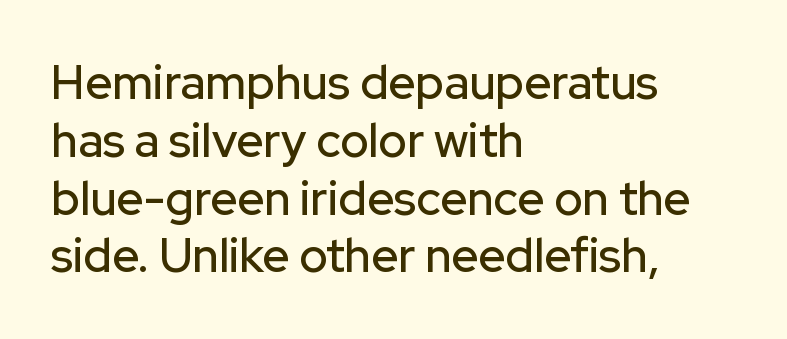
Q: Is the text italic (slanted)? A: No, it is upright.
Q: Is the typeface a serif or a sans-serif typeface? A: Sans-serif.
Q: Is the text underlined? A: No.
Q: How is the paragraph aligned? A: Left-aligned.
Q: Is the spacing between letters normal or unusually wide? A: Normal.
Q: Width (condensed, normal, or wide)? A: Normal.
Q: Stroke contrast? A: Low.
Q: x-height? A: Medium.
Q: Monospaced? A: No.
